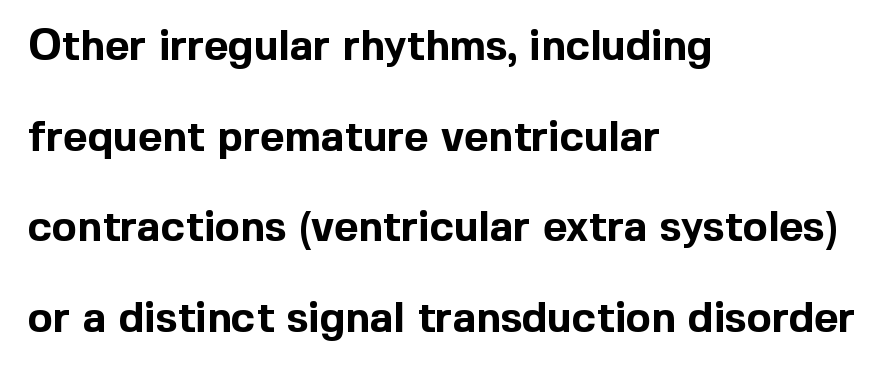
The image shows 42 px bold sans-serif type, upright; set left-aligned, loose line spacing (2.16x), normal letter spacing, not underlined; a medium x-height.
